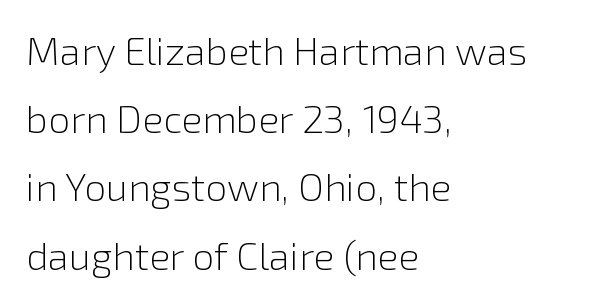
Default kerning and tracking; the words read as compact shapes. Is the block centered? No — it sits flush against the left margin. Type without underlining. Stroke terminals: plain, sans-serif. Stroke mass is kept to a normal reading level or below. Character widths vary here, with narrow letters taking less room than wide ones.
